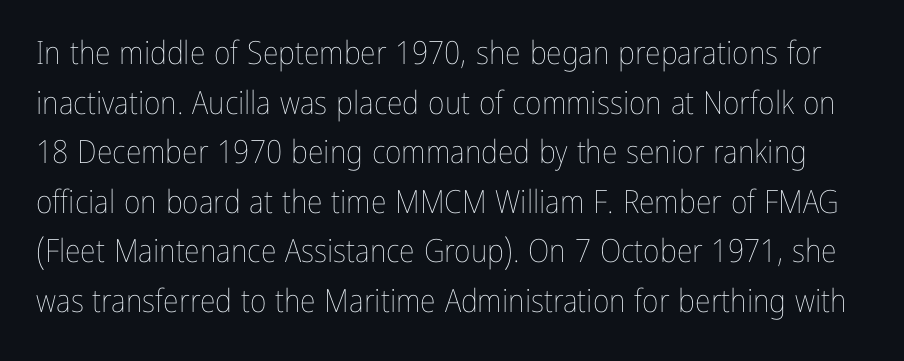
Q: Is the text bold? A: No.
Q: Is the text italic (slanted)? A: No, it is upright.
Q: Is the text underlined? A: No.
Q: Is the spacing between letters normal or unusually wide? A: Normal.
Q: Is the spacing between lines tight, normal or loose? A: Normal.
Q: Width (condensed, normal, or wide)? A: Condensed.
Q: Stroke contrast? A: Low.
Q: x-height? A: Medium.
Q: Monospaced? A: No.
